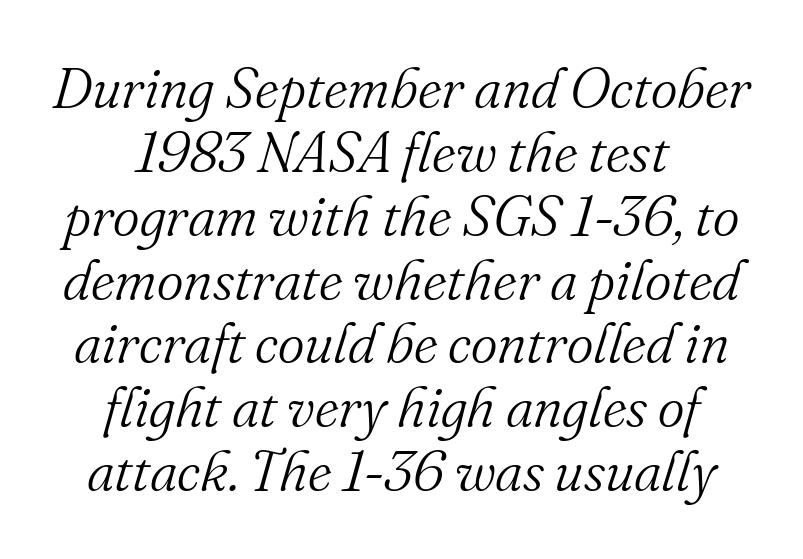
The image shows 57 px light serif type, italic (leaning right); set tight line spacing (1.12x), normal letter spacing, not underlined; medium stroke contrast and a small x-height.
